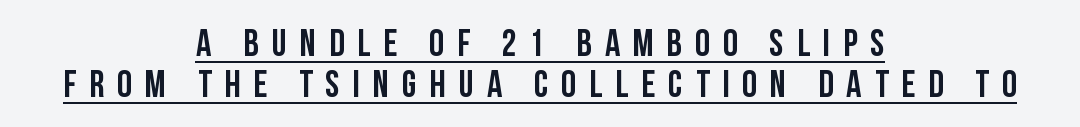
Q: Is the text italic (slanted)? A: No, it is upright.
Q: Is the typeface a serif or a sans-serif typeface? A: Sans-serif.
Q: Is the text underlined? A: Yes.
Q: How is the paragraph aligned? A: Centered.
Q: Is the spacing between letters normal or unusually wide? A: Unusually wide.
Q: Is the spacing between lines tight, normal or loose? A: Tight.
Q: Width (condensed, normal, or wide)? A: Condensed.
Q: Stroke contrast? A: Low.
Q: x-height? A: Large.
Q: Monospaced? A: No.
